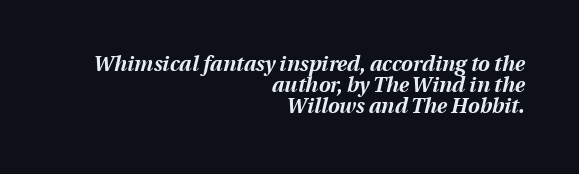
Q: Is the text bold? A: Yes.
Q: Is the text italic (slanted)? A: Yes, it leans right by about 13 degrees.
Q: Is the text underlined? A: No.
Q: How is the paragraph aligned? A: Right-aligned.
Q: Is the spacing between letters normal or unusually wide? A: Normal.
Q: Is the spacing between lines tight, normal or loose? A: Tight.
